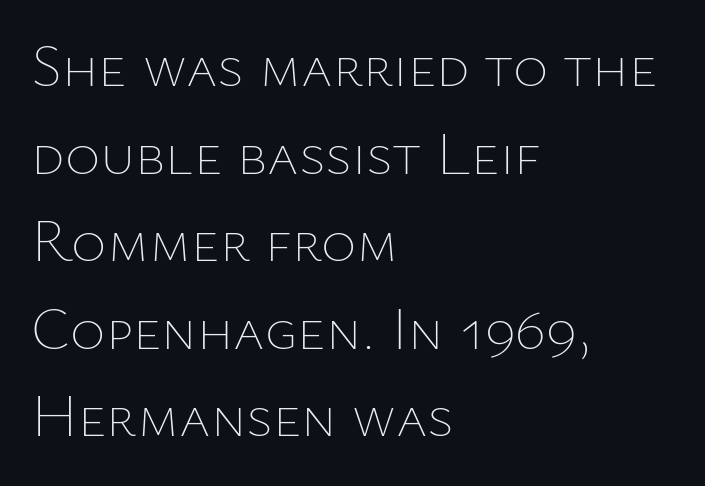
Q: Is the text bold? A: No.
Q: Is the text italic (slanted)? A: No, it is upright.
Q: Is the text underlined? A: No.
Q: How is the paragraph aligned? A: Left-aligned.
Q: Is the spacing between letters normal or unusually wide? A: Normal.
Q: Is the spacing between lines tight, normal or loose? A: Normal.
Q: Width (condensed, normal, or wide)? A: Normal.
Q: Stroke contrast? A: Low.
Q: x-height? A: Medium.
Q: Monospaced? A: No.
